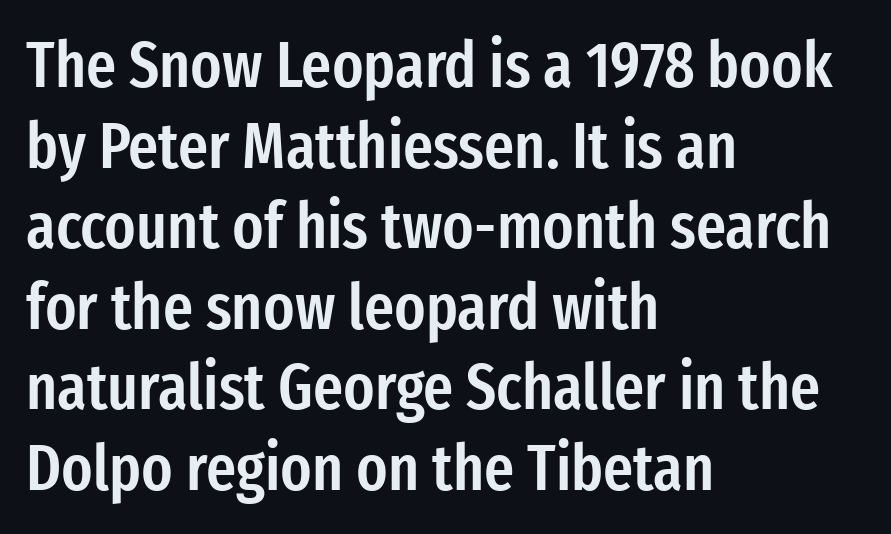
The image shows 65 px semibold, condensed sans-serif type, upright; set left-aligned, line spacing 1.24x, normal letter spacing, not underlined; low stroke contrast and a medium x-height.
